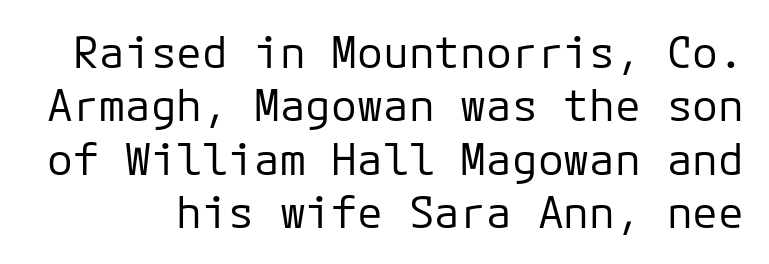
A roman cut, with each character standing at attention. The zone under the glyphs is completely vacant. Weight class: somewhere from thin through regular. Does the type have serifs? No, each stem ends abruptly. These lines keep a tight, regular rhythm from letter to letter.
